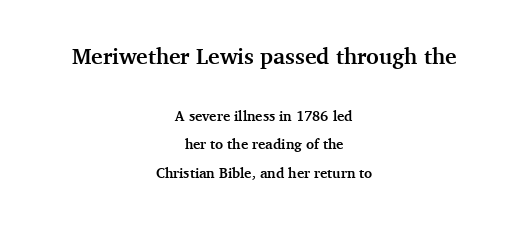
Emphasis by weight is at full strength: bold. The gap between lines stays unmarked. The horizontal fit of the characters is conventional and even. This sample trades compactness for vertical openness between lines. Ascenders rise straight up at ninety degrees.
